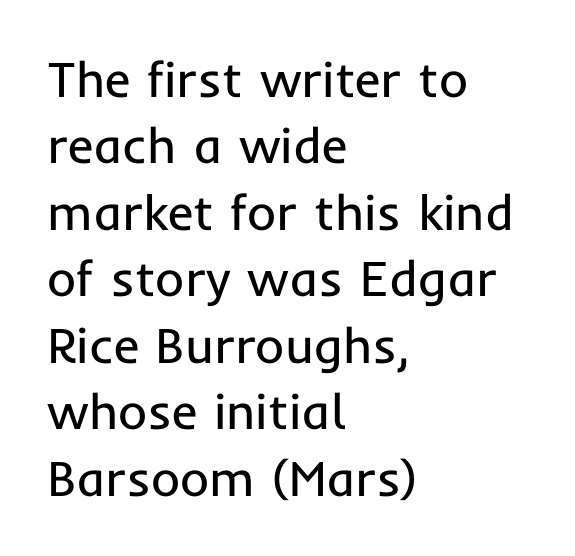
{"serif": "no", "italic": "no", "bold": "no", "weight": "regular", "width": "normal", "stroke_contrast": "low", "x_height": "medium", "monospaced": "no", "underline": "no", "align": "left", "line_spacing": "normal", "line_spacing_ratio": 1.33, "letter_spacing": "normal", "letter_spacing_em": 0.0, "glyph_px": 50}
